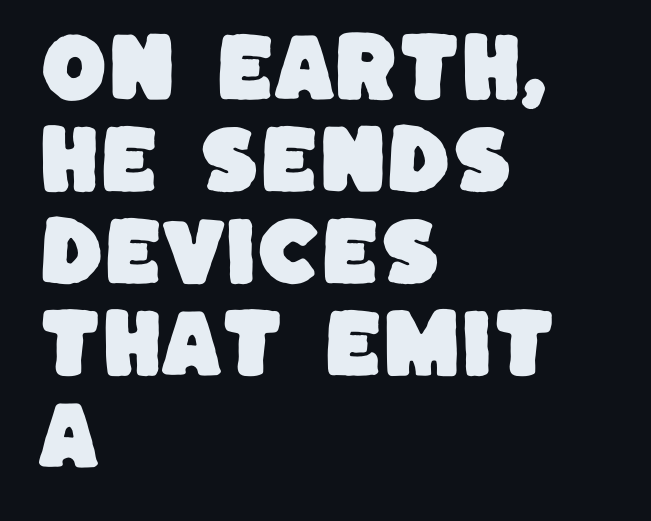
Descenders are the only things crossing below the line. The horizontal fit of the characters is conventional and even. Left-aligned paragraph, ragged on the right. Proportional: the letters do not fall into vertical columns. Nothing sits at the stroke ends, so this counts as sans-serif.
